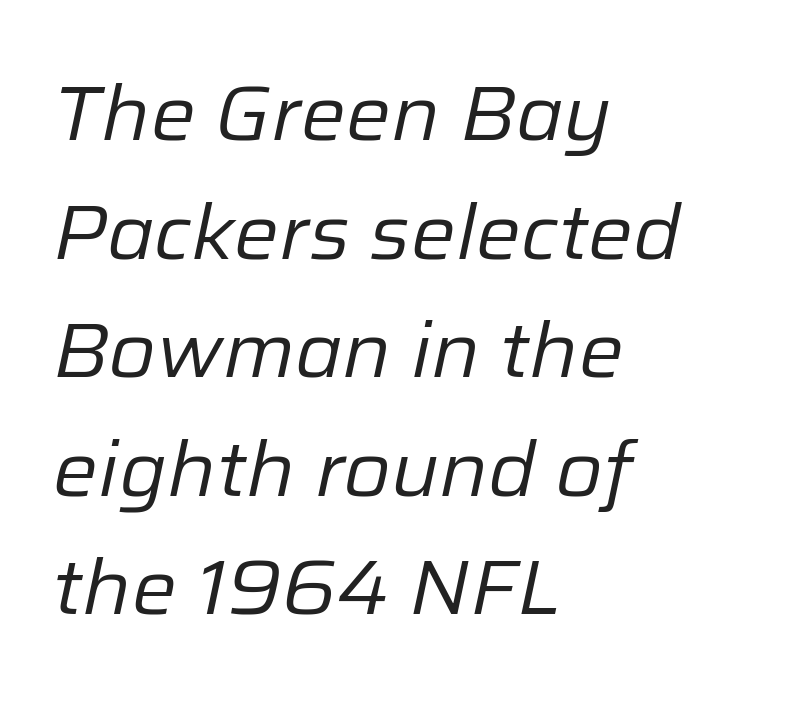
The image shows 76 px regular-weight type, italic (leaning right); set left-aligned, normal line spacing (1.56x), normal letter spacing, not underlined; low stroke contrast and a medium x-height.
